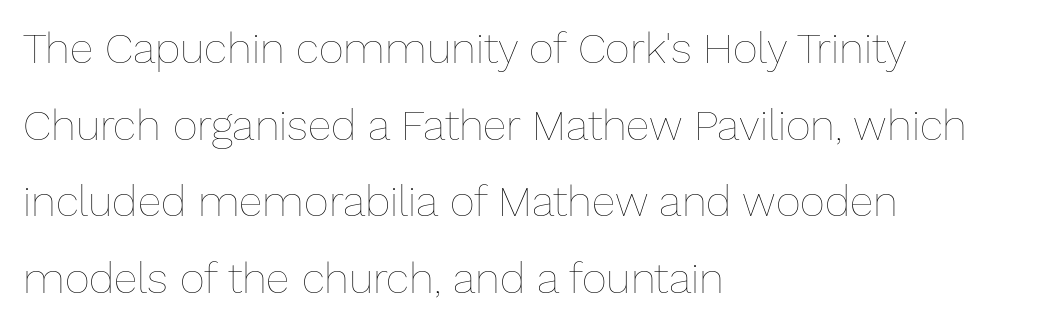
Honestly, there is no underline to notice here at all. This is not heavy type; no bold has been used. The compositor pushed each line to the left boundary. Tall strokes in this sample are plumb rather than angled. Here the designer chose a conventional face with non-uniform glyph widths. Tracking here is standard; glyphs follow each other at the usual distance.
